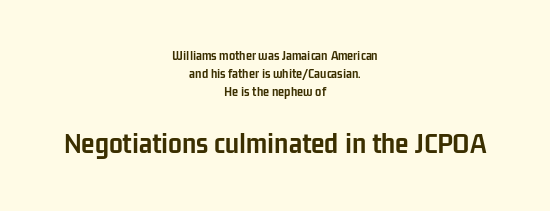
{"serif": "no", "italic": "no", "bold": "yes", "weight": "semibold", "width": "condensed", "stroke_contrast": "low", "x_height": "medium", "monospaced": "no", "underline": "no", "align": "center", "line_spacing": "normal", "line_spacing_ratio": 1.3, "letter_spacing": "normal", "letter_spacing_em": 0.0, "larger_block": "second", "size_ratio": 2.21, "glyph_px": 31}
